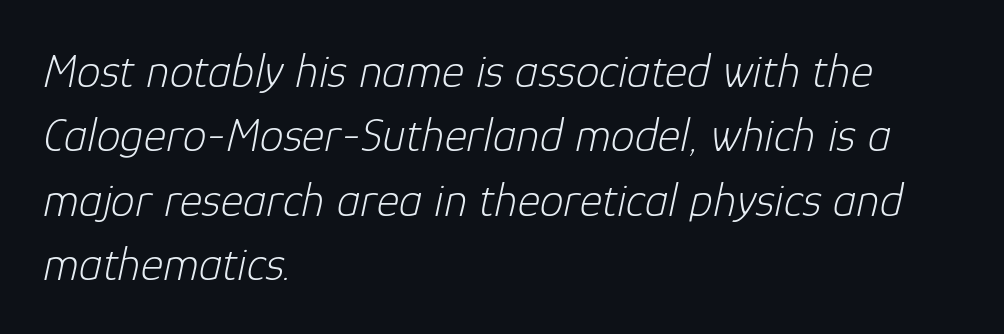
Any mark beneath the type? The region is blank. Here the glyphs are tracked normally, forming tight word shapes. Notice how descenders clear the ascenders below comfortably — that's standard leading. The weight tops out at a normal text grade. The letters advance in unequal steps, a hallmark of proportional type. Layout note: lines flush left.
